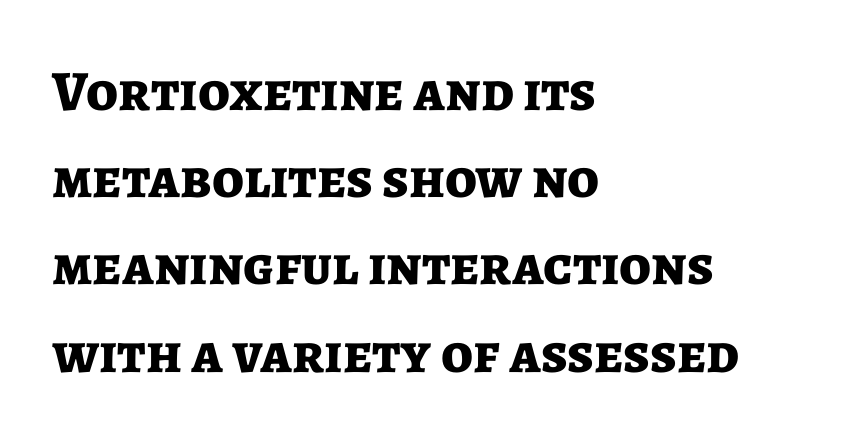
Q: Is the text bold? A: Yes.
Q: Is the text italic (slanted)? A: No, it is upright.
Q: Is the typeface a serif or a sans-serif typeface? A: Sans-serif.
Q: Is the text underlined? A: No.
Q: How is the paragraph aligned? A: Left-aligned.
Q: Is the spacing between letters normal or unusually wide? A: Normal.
Q: Is the spacing between lines tight, normal or loose? A: Normal.
Q: Width (condensed, normal, or wide)? A: Normal.
Q: Stroke contrast? A: Low.
Q: x-height? A: Medium.
Q: Monospaced? A: No.
